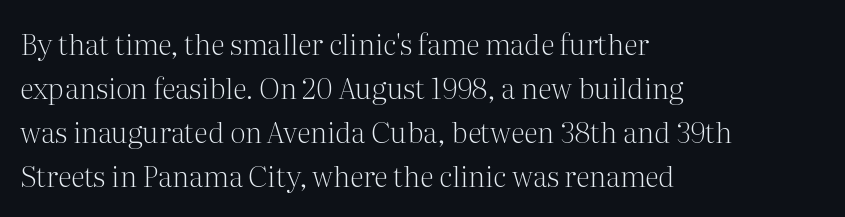
{"serif": "yes", "italic": "no", "bold": "no", "weight": "light", "width": "normal", "stroke_contrast": "medium", "x_height": "medium", "monospaced": "no", "underline": "no", "align": "left", "line_spacing": "normal", "line_spacing_ratio": 1.52, "letter_spacing": "normal", "letter_spacing_em": 0.0, "glyph_px": 29}
